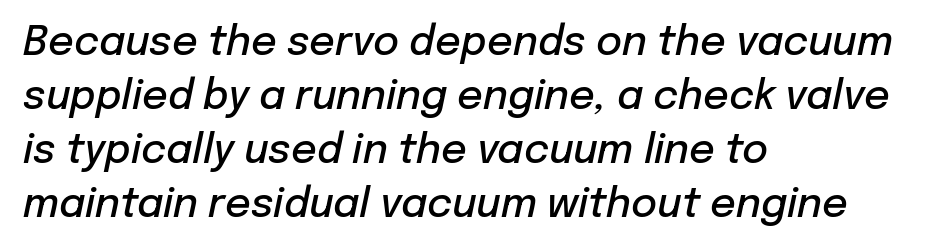
The image shows 40 px semibold type, italic (leaning right); set left-aligned, normal line spacing (1.35x), normal letter spacing, not underlined; low stroke contrast and a medium x-height.
